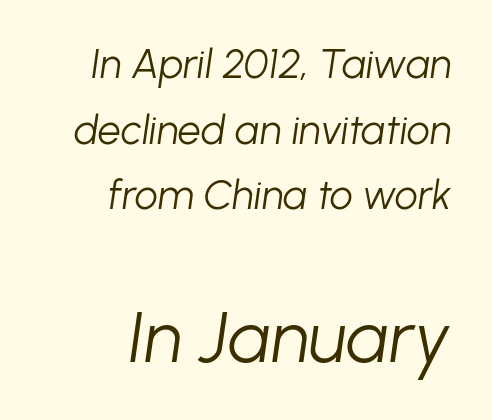
Compare the two chunks: the lower has the greater cap height. The rendering keeps characters at their native spacing. Is this a fixed-width face? No — the glyphs have proportional, varying widths. Reading down the column, the eye jumps a familiar distance to each next line. Weight: not bold — regular or lighter. Teacher's note: observe the even right margin — that is flush-right alignment.
